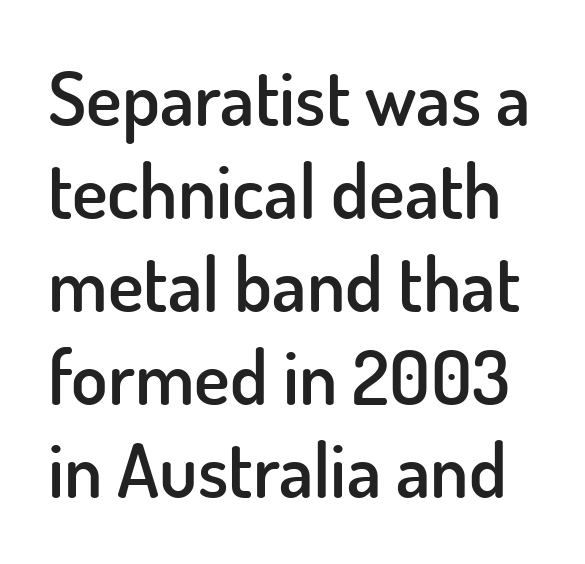
The image shows 75 px semibold sans-serif type, upright; set line spacing 1.24x, normal letter spacing, not underlined; low stroke contrast and a small x-height.
